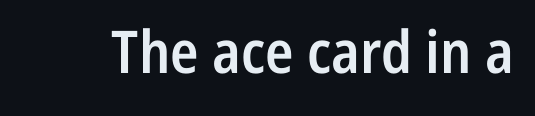
{"serif": "no", "italic": "no", "bold": "semi", "weight": "semibold", "width": "condensed", "stroke_contrast": "low", "x_height": "medium", "monospaced": "no", "underline": "no", "letter_spacing": "normal", "letter_spacing_em": 0.0, "glyph_px": 59}
